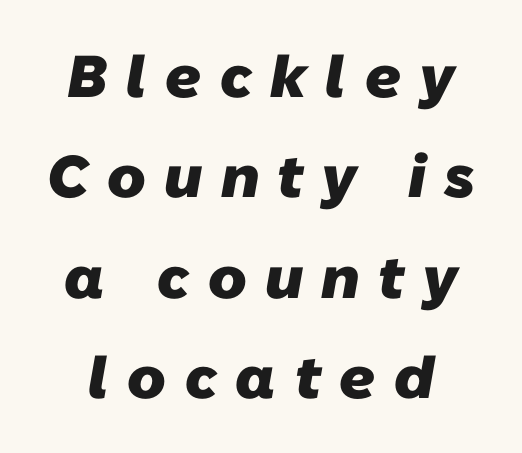
Q: Is the text bold? A: Yes.
Q: Is the typeface a serif or a sans-serif typeface? A: Sans-serif.
Q: Is the text underlined? A: No.
Q: Is the spacing between letters normal or unusually wide? A: Unusually wide.
Q: Is the spacing between lines tight, normal or loose? A: Normal.
Q: Width (condensed, normal, or wide)? A: Normal.
Q: Stroke contrast? A: Low.
Q: x-height? A: Medium.
Q: Monospaced? A: No.
